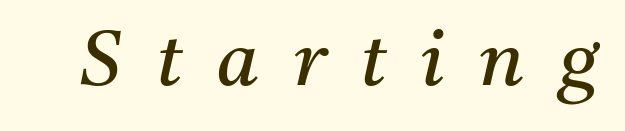
Q: Is the text bold? A: No.
Q: Is the text italic (slanted)? A: Yes, it leans right by about 11 degrees.
Q: Is the typeface a serif or a sans-serif typeface? A: Serif.
Q: Is the text underlined? A: No.
Q: Is the spacing between letters normal or unusually wide? A: Unusually wide.
Q: Width (condensed, normal, or wide)? A: Normal.
Q: Stroke contrast? A: Medium.
Q: x-height? A: Medium.
Q: Monospaced? A: No.
